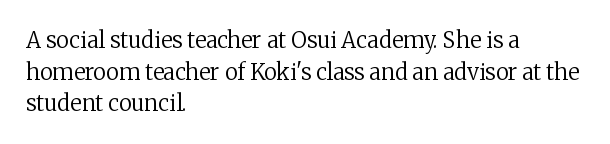
{"italic": "no", "bold": "no", "underline": "no", "align": "left", "line_spacing": "normal", "line_spacing_ratio": 1.44, "letter_spacing": "normal", "letter_spacing_em": 0.0, "glyph_px": 22}
